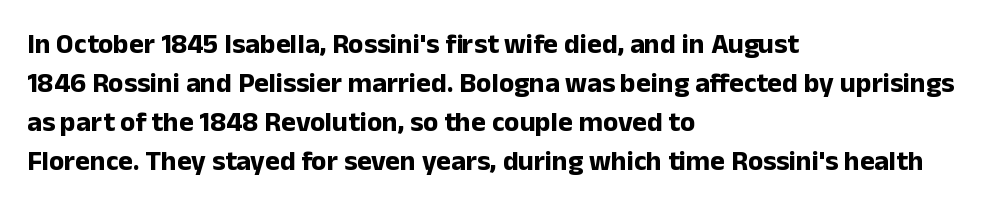
Q: Is the text bold? A: Yes.
Q: Is the text italic (slanted)? A: No, it is upright.
Q: Is the typeface a serif or a sans-serif typeface? A: Sans-serif.
Q: Is the text underlined? A: No.
Q: How is the paragraph aligned? A: Left-aligned.
Q: Is the spacing between letters normal or unusually wide? A: Normal.
Q: Is the spacing between lines tight, normal or loose? A: Normal.
Q: Width (condensed, normal, or wide)? A: Normal.
Q: Stroke contrast? A: Low.
Q: x-height? A: Medium.
Q: Monospaced? A: No.
